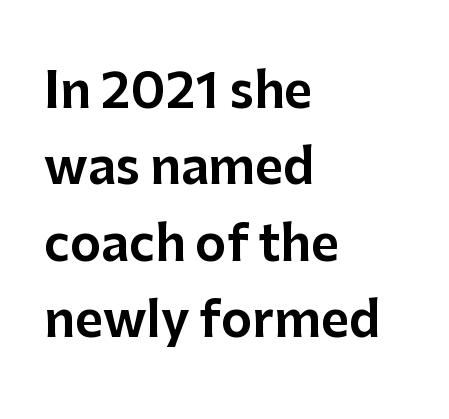
Each letter keeps its own natural width here, so spacing adapts to shape. Visually the block forms a straight wall on the left and a jagged coastline on the right. Examine the stroke ends and you'll find no serifs. Notice how the stems are strictly vertical — no italics here.
